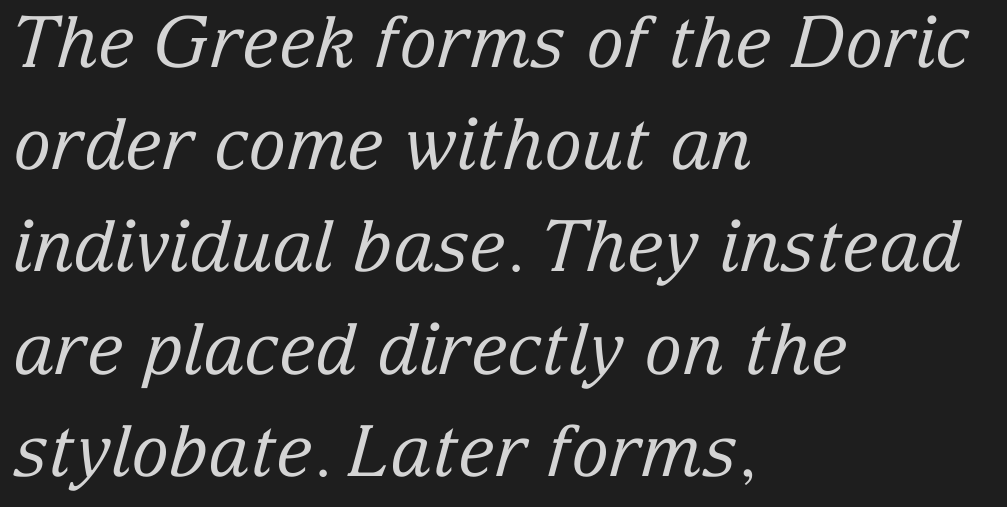
{"serif": "yes", "italic": "yes", "lean": "right", "slant_degrees": 15, "bold": "no", "weight": "regular", "width": "normal", "stroke_contrast": "low", "x_height": "medium", "monospaced": "no", "underline": "no", "align": "left", "line_spacing": "normal", "line_spacing_ratio": 1.44, "letter_spacing": "normal", "letter_spacing_em": 0.0, "glyph_px": 71}
